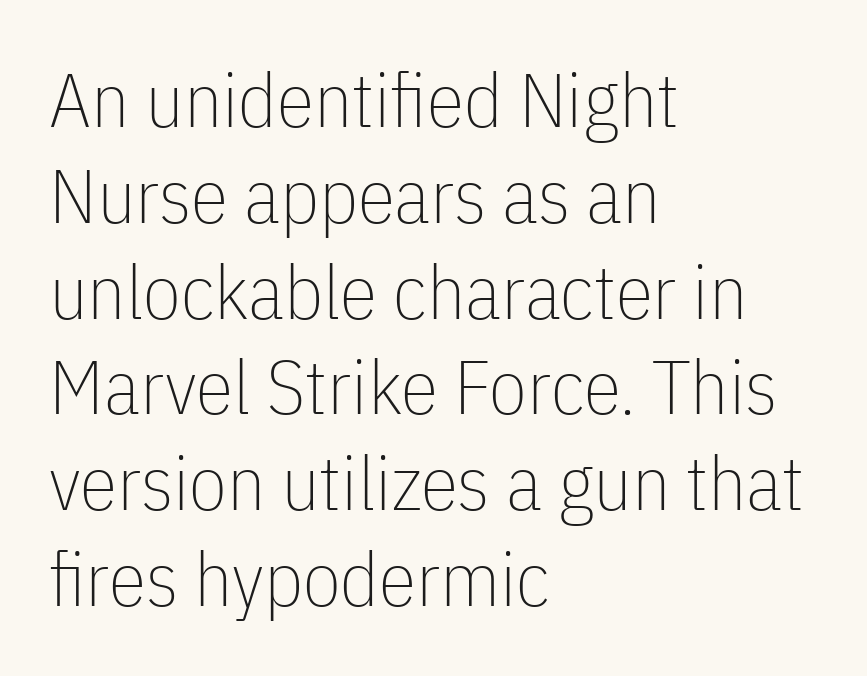
The image shows 76 px thin, condensed sans-serif type, upright; set left-aligned, normal line spacing (1.26x), normal letter spacing, not underlined; low stroke contrast and a medium x-height.
